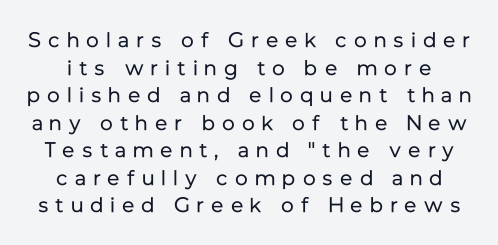
{"italic": "no", "bold": "no", "underline": "no", "line_spacing": "normal", "line_spacing_ratio": 1.31, "letter_spacing": "wide", "letter_spacing_em": 0.34, "glyph_px": 21}
